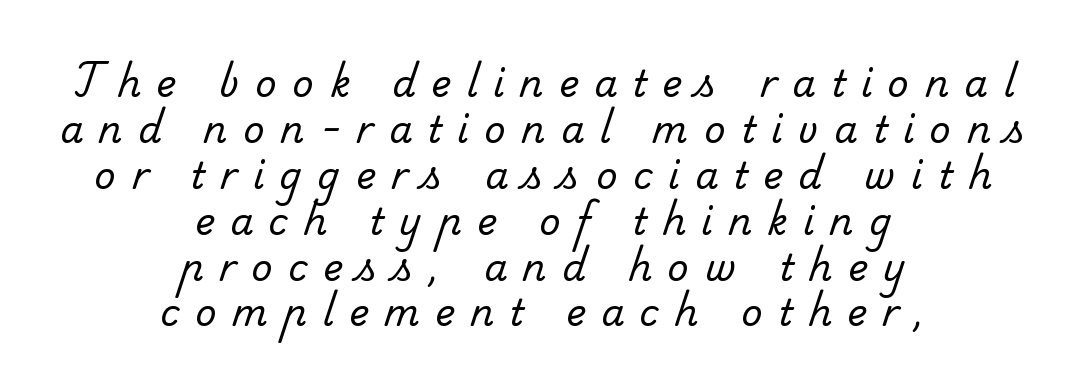
{"serif": "yes", "bold": "no", "weight": "regular", "width": "normal", "stroke_contrast": "low", "x_height": "small", "monospaced": "no", "underline": "no", "align": "center", "line_spacing_ratio": 1.24, "letter_spacing": "wide", "letter_spacing_em": 0.42, "glyph_px": 37}
